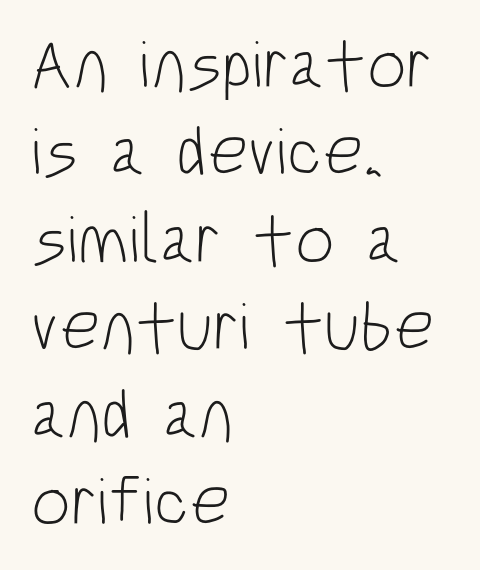
The image shows 70 px light, condensed sans-serif type, upright; set left-aligned, normal line spacing (1.25x), normal letter spacing, not underlined; low stroke contrast and a large x-height.
